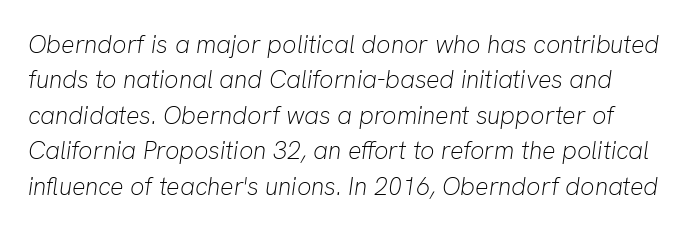
Q: Is the text bold? A: No.
Q: Is the text italic (slanted)? A: Yes, it leans right by about 8 degrees.
Q: Is the text underlined? A: No.
Q: Is the spacing between letters normal or unusually wide? A: Normal.
Q: Is the spacing between lines tight, normal or loose? A: Normal.
